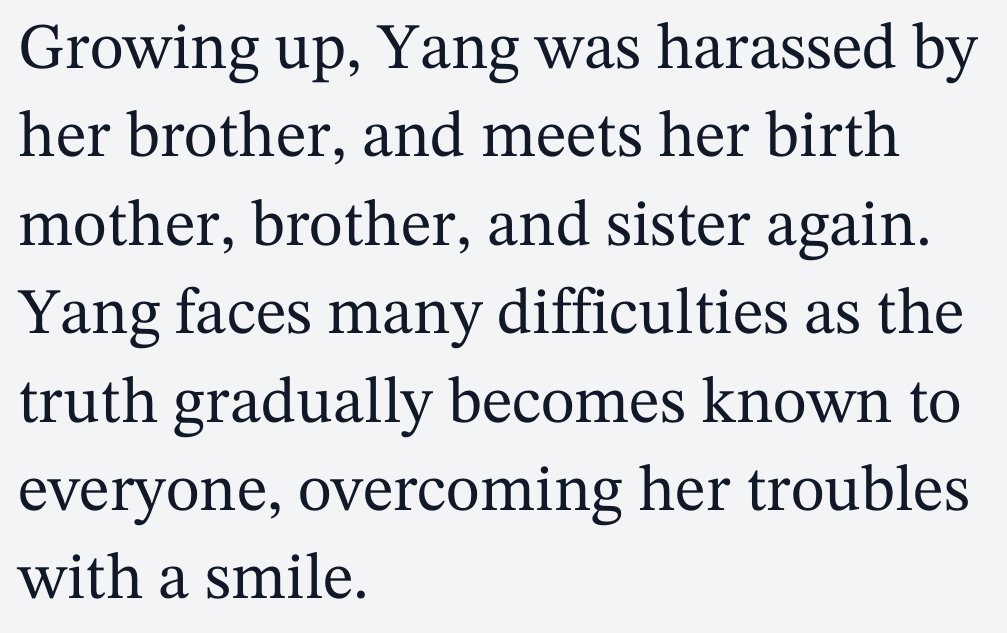
The image shows 65 px serif type, upright; set left-aligned, normal line spacing (1.36x), normal letter spacing, not underlined; medium stroke contrast and a medium x-height.
